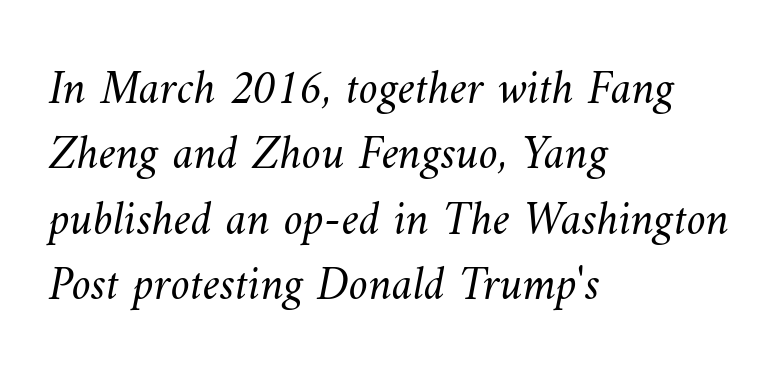
Q: Is the text bold? A: No.
Q: Is the text underlined? A: No.
Q: How is the paragraph aligned? A: Left-aligned.
Q: Is the spacing between letters normal or unusually wide? A: Normal.
Q: Is the spacing between lines tight, normal or loose? A: Normal.
Q: Width (condensed, normal, or wide)? A: Normal.
Q: Stroke contrast? A: Medium.
Q: x-height? A: Small.
Q: Monospaced? A: No.
